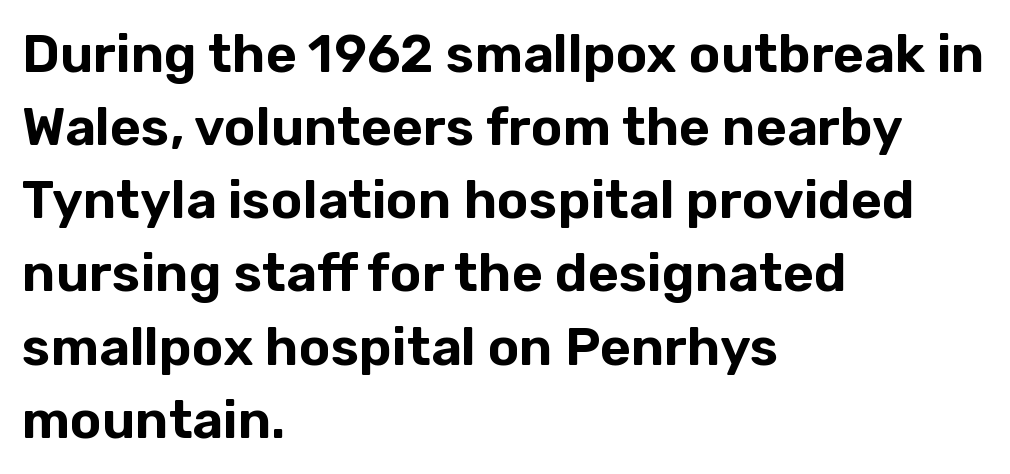
The image shows 53 px sans-serif type, upright; set left-aligned, normal line spacing (1.38x), normal letter spacing, not underlined; low stroke contrast and a medium x-height.
